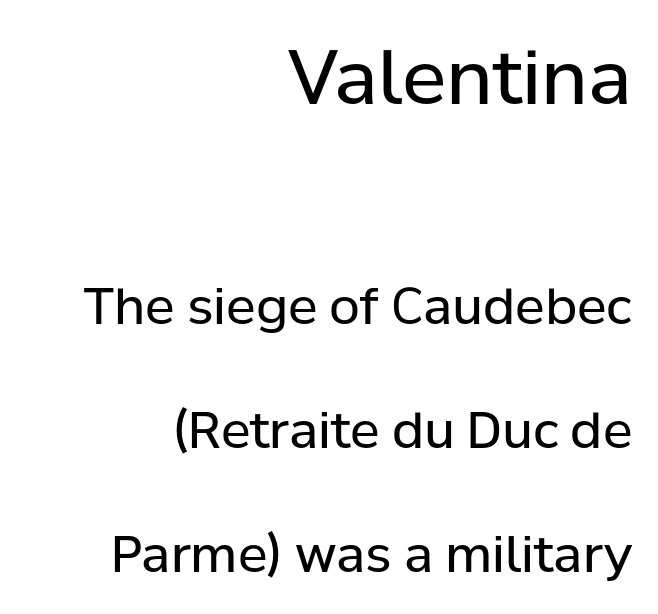
Proportional: the letters do not fall into vertical columns. This block would shrink considerably if given ordinary leading; it's expanded now. Letters have the restrained weight of plain body copy at most. Each word holds together tightly as a unit, with standard inter-letter gaps. A clean baseline with only descenders dipping below it. Block one is the big one; block two sits smaller underneath.
